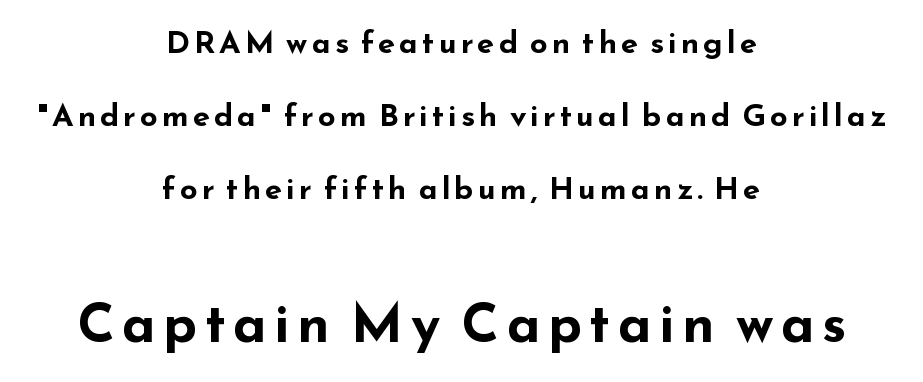
The image shows 55 px bold, wide sans-serif type, upright; set centered, loose line spacing (2.35x), not underlined; the second (bottom) block is 1.77x larger; low stroke contrast and a small x-height.
